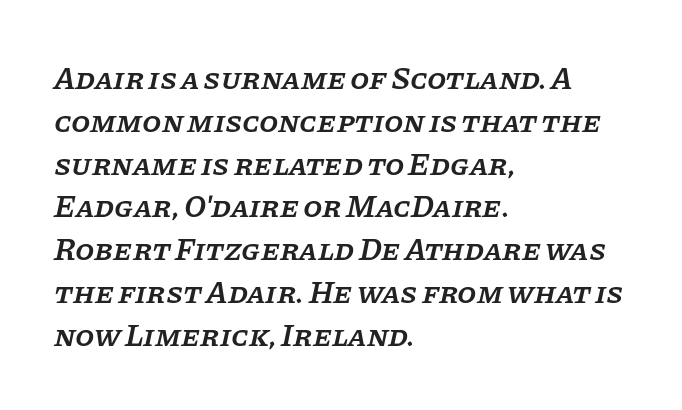
Q: Is the text bold? A: Semi-bold.
Q: Is the text italic (slanted)? A: Yes, it leans right by about 11 degrees.
Q: Is the typeface a serif or a sans-serif typeface? A: Serif.
Q: Is the text underlined? A: No.
Q: How is the paragraph aligned? A: Left-aligned.
Q: Is the spacing between letters normal or unusually wide? A: Normal.
Q: Is the spacing between lines tight, normal or loose? A: Normal.
Q: Width (condensed, normal, or wide)? A: Normal.
Q: Stroke contrast? A: Low.
Q: x-height? A: Large.
Q: Monospaced? A: No.
